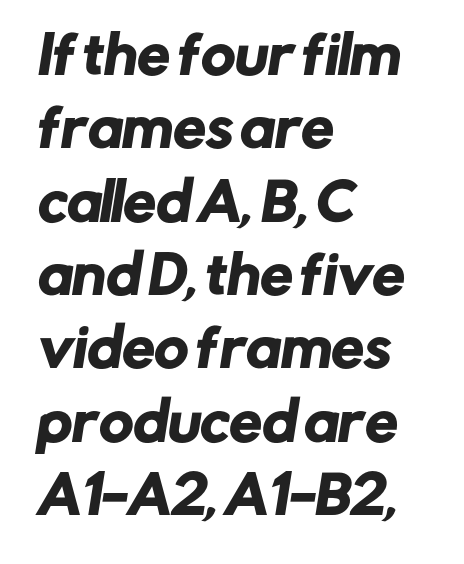
Q: Is the typeface a serif or a sans-serif typeface? A: Sans-serif.
Q: Is the text underlined? A: No.
Q: How is the paragraph aligned? A: Left-aligned.
Q: Is the spacing between letters normal or unusually wide? A: Normal.
Q: Is the spacing between lines tight, normal or loose? A: Normal.
Q: Width (condensed, normal, or wide)? A: Normal.
Q: Stroke contrast? A: Low.
Q: x-height? A: Medium.
Q: Monospaced? A: No.
